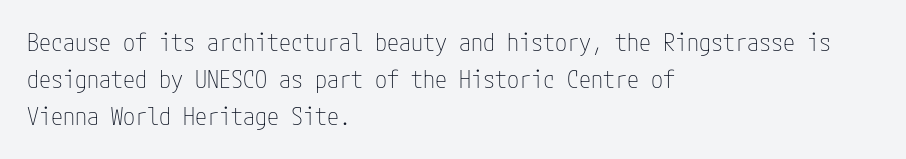
Q: Is the text bold? A: No.
Q: Is the text italic (slanted)? A: No, it is upright.
Q: Is the text underlined? A: No.
Q: How is the paragraph aligned? A: Left-aligned.
Q: Is the spacing between letters normal or unusually wide? A: Normal.
Q: Is the spacing between lines tight, normal or loose? A: Normal.
